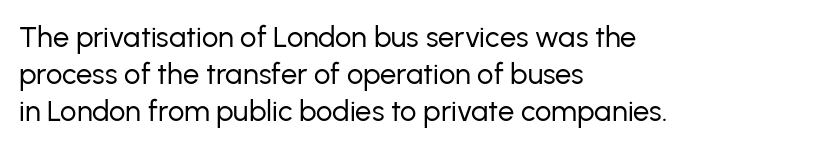
The image shows 29 px regular-weight sans-serif type, upright; set left-aligned, normal line spacing (1.28x), normal letter spacing, not underlined; low stroke contrast and a medium x-height.
